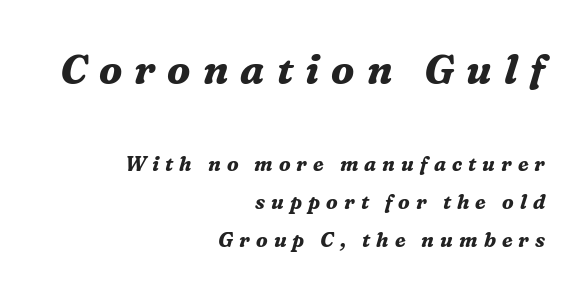
Size contrast runs from large at the top to small at the bottom. Underlining? Definitely not there. Notice how the passage keeps a crisp vertical edge on the right only. Successive baselines arrive slowly, with a big drop between each.
